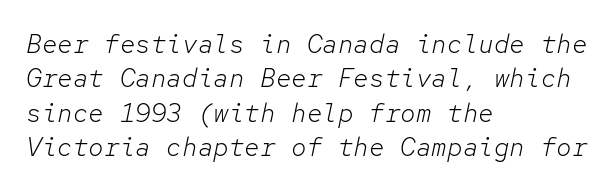
{"italic": "yes", "lean": "right", "slant_degrees": 12, "bold": "no", "underline": "no", "align": "left", "line_spacing": "normal", "line_spacing_ratio": 1.32, "letter_spacing": "normal", "letter_spacing_em": 0.0, "glyph_px": 26}
